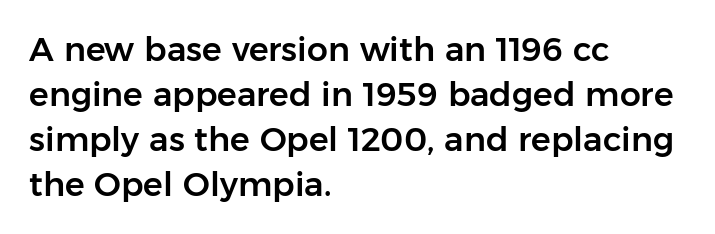
Q: Is the text italic (slanted)? A: No, it is upright.
Q: Is the typeface a serif or a sans-serif typeface? A: Sans-serif.
Q: Is the text underlined? A: No.
Q: How is the paragraph aligned? A: Left-aligned.
Q: Is the spacing between letters normal or unusually wide? A: Normal.
Q: Is the spacing between lines tight, normal or loose? A: Normal.
Q: Width (condensed, normal, or wide)? A: Normal.
Q: Stroke contrast? A: Low.
Q: x-height? A: Medium.
Q: Monospaced? A: No.
